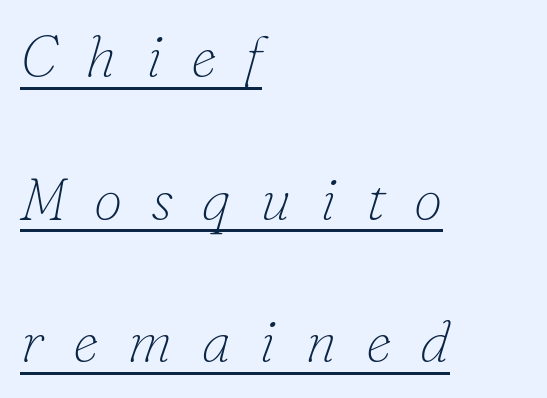
The image shows 58 px thin serif type, italic (leaning right); set left-aligned, loose line spacing (2.46x), unusually wide letter spacing (+0.5 em), underlined; low stroke contrast and a small x-height.
